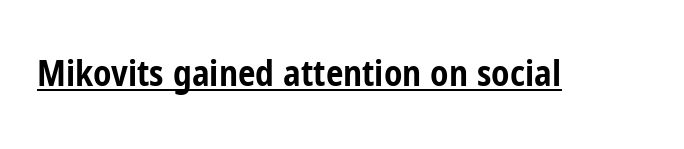
{"serif": "no", "italic": "no", "bold": "yes", "weight": "bold", "width": "condensed", "stroke_contrast": "low", "x_height": "medium", "monospaced": "no", "underline": "yes", "letter_spacing": "normal", "letter_spacing_em": 0.0, "glyph_px": 35}
